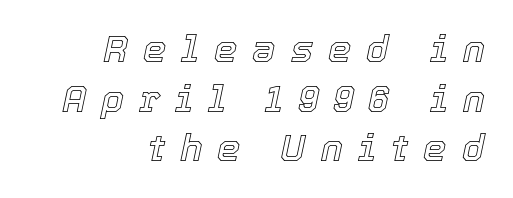
Q: Is the text italic (slanted)? A: Yes, it leans right by about 12 degrees.
Q: Is the text underlined? A: No.
Q: How is the paragraph aligned? A: Right-aligned.
Q: Is the spacing between letters normal or unusually wide? A: Unusually wide.
Q: Is the spacing between lines tight, normal or loose? A: Normal.
Q: Width (condensed, normal, or wide)? A: Normal.
Q: x-height? A: Medium.
Q: Monospaced? A: No.
